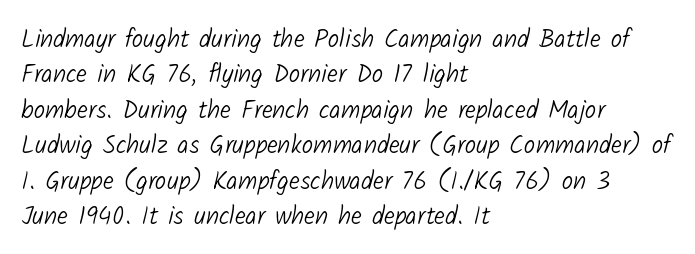
These lines keep a tight, regular rhythm from letter to letter. Whoever set this chose a conventional vertical rhythm. Clear beneath every line of the passage. Ink coverage per letter is moderate at most.
